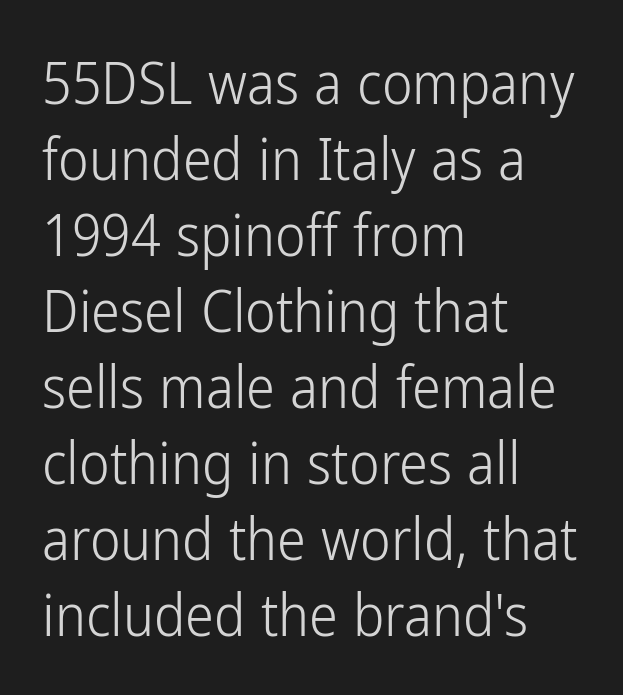
A roman cut, with each character standing at attention. These lines are composed in type without serifs. Notice how the passage keeps a crisp vertical edge on the left only. Caption: face not bold, strokes unweighted.
